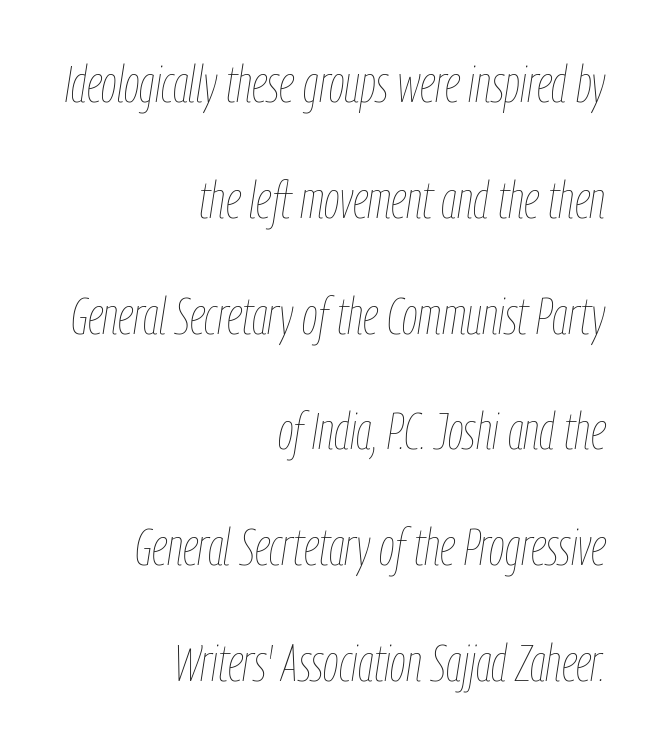
Is this a fixed-width face? No — the glyphs have proportional, varying widths. Students, observe: this is what heavily led, spacious text looks like. Caption: multi-line text, flush right, ragged left. Is this a heavy cut? Hardly; it is regular or lighter. Tracking here is standard; glyphs follow each other at the usual distance. Compared with ordinary roman type, these characters are visibly tilted.
